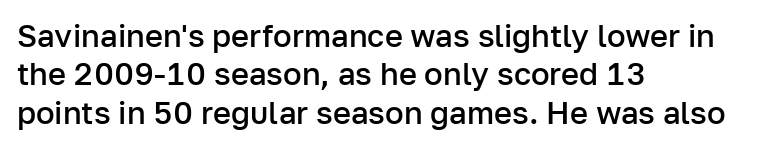
Q: Is the text bold? A: Semi-bold.
Q: Is the text italic (slanted)? A: No, it is upright.
Q: Is the typeface a serif or a sans-serif typeface? A: Sans-serif.
Q: Is the text underlined? A: No.
Q: How is the paragraph aligned? A: Left-aligned.
Q: Is the spacing between letters normal or unusually wide? A: Normal.
Q: Width (condensed, normal, or wide)? A: Normal.
Q: Stroke contrast? A: Low.
Q: x-height? A: Medium.
Q: Monospaced? A: No.
